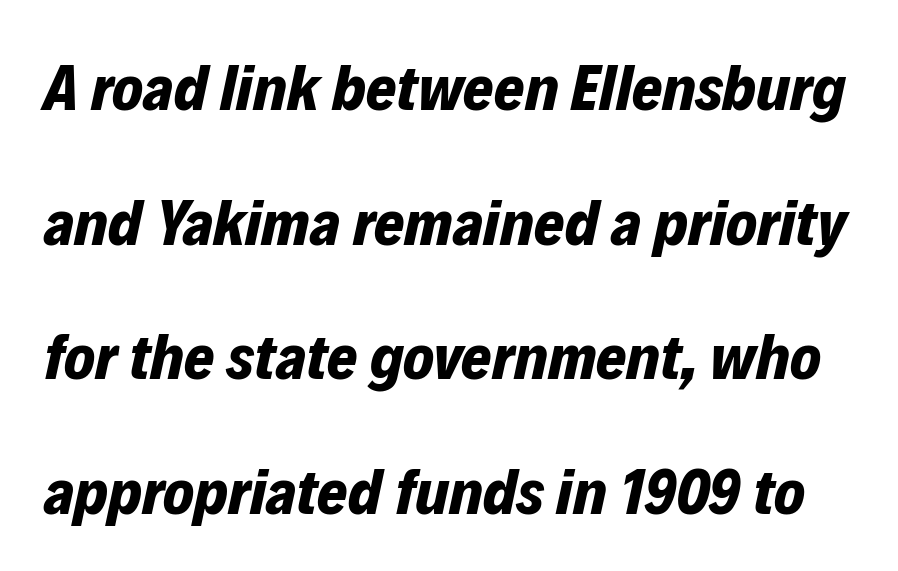
Honestly, the letter spacing is just normal — you wouldn't notice it. The face used here has the dense, thick strokes of a bold. Nobody drew a line under any word here. Loosely led — the rows are spread out.
